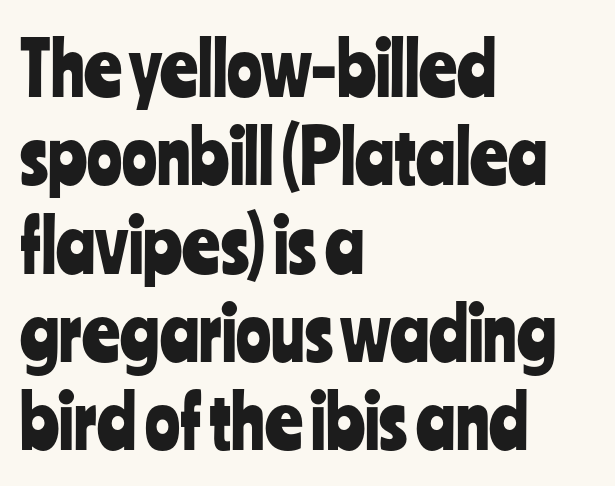
Nothing sits at the stroke ends, so this counts as sans-serif. Every stem runs plumb, perpendicular to the baseline. Each word holds together tightly as a unit, with standard inter-letter gaps. The space directly below the letters is spotless. One-word summary of the alignment: left.
